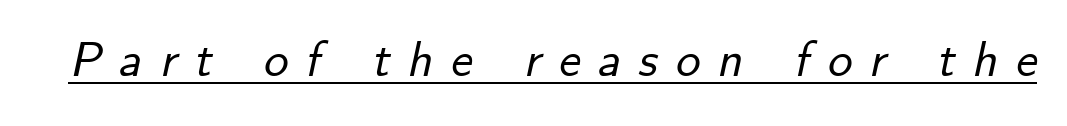
The image shows 49 px text type, italic (leaning right); set unusually wide letter spacing (+0.36 em), underlined; low stroke contrast and a small x-height.
